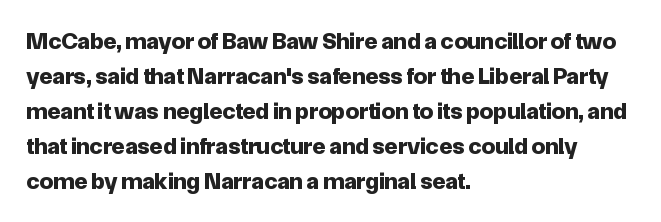
Q: Is the text bold? A: Yes.
Q: Is the text italic (slanted)? A: No, it is upright.
Q: Is the text underlined? A: No.
Q: How is the paragraph aligned? A: Left-aligned.
Q: Is the spacing between letters normal or unusually wide? A: Normal.
Q: Is the spacing between lines tight, normal or loose? A: Normal.
